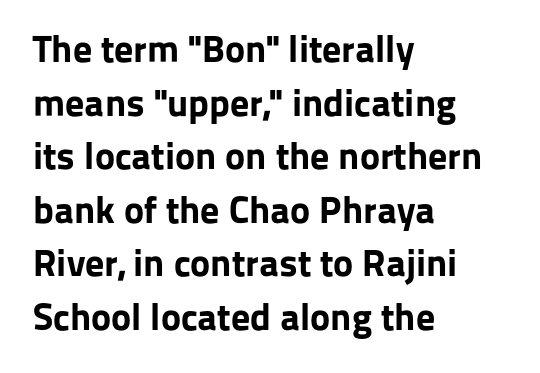
Q: Is the text bold? A: Yes.
Q: Is the text italic (slanted)? A: No, it is upright.
Q: Is the typeface a serif or a sans-serif typeface? A: Sans-serif.
Q: Is the text underlined? A: No.
Q: How is the paragraph aligned? A: Left-aligned.
Q: Is the spacing between letters normal or unusually wide? A: Normal.
Q: Is the spacing between lines tight, normal or loose? A: Normal.
Q: Width (condensed, normal, or wide)? A: Normal.
Q: Stroke contrast? A: Low.
Q: x-height? A: Medium.
Q: Monospaced? A: No.
